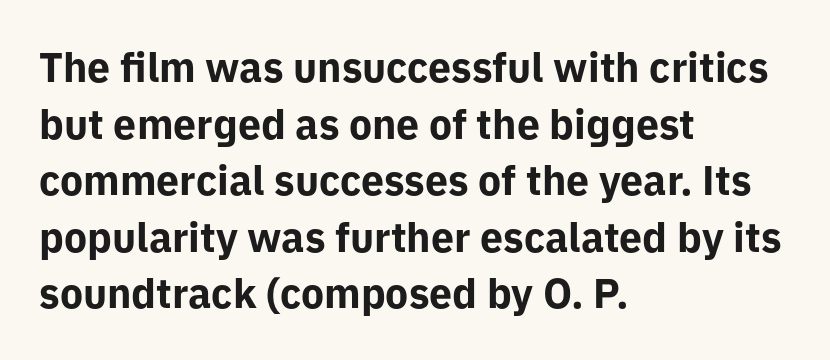
Spacing between characters is what you'd get straight out of the box. Glance below the letters and you will spot only blank space. This sample uses an upright cut, with every glyph sitting square on the baseline. The glyphs have the mass of a bold cut.
